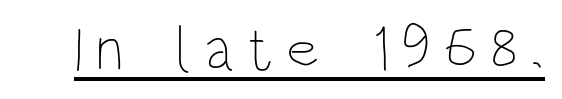
Q: Is the text bold? A: No.
Q: Is the text italic (slanted)? A: No, it is upright.
Q: Is the text underlined? A: Yes.
Q: Is the spacing between letters normal or unusually wide? A: Unusually wide.
Q: Width (condensed, normal, or wide)? A: Condensed.
Q: Stroke contrast? A: Low.
Q: x-height? A: Large.
Q: Monospaced? A: No.
